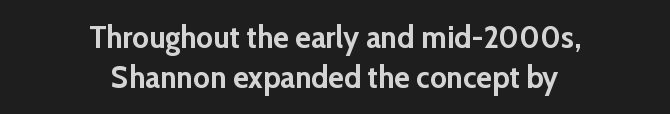
Q: Is the text bold? A: Yes.
Q: Is the text italic (slanted)? A: No, it is upright.
Q: Is the typeface a serif or a sans-serif typeface? A: Sans-serif.
Q: Is the text underlined? A: No.
Q: How is the paragraph aligned? A: Centered.
Q: Is the spacing between letters normal or unusually wide? A: Normal.
Q: Is the spacing between lines tight, normal or loose? A: Normal.
Q: Width (condensed, normal, or wide)? A: Normal.
Q: Stroke contrast? A: Low.
Q: x-height? A: Medium.
Q: Monospaced? A: No.
